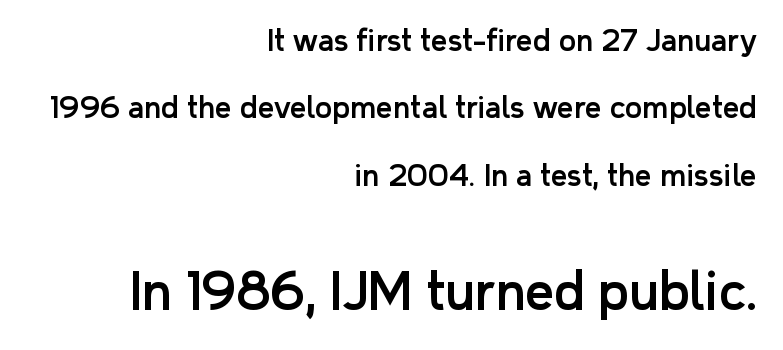
{"serif": "no", "italic": "no", "width": "normal", "stroke_contrast": "low", "x_height": "medium", "monospaced": "no", "underline": "no", "align": "right", "line_spacing": "loose", "line_spacing_ratio": 2.32, "letter_spacing": "normal", "letter_spacing_em": 0.0, "larger_block": "second", "size_ratio": 1.72, "glyph_px": 50}
